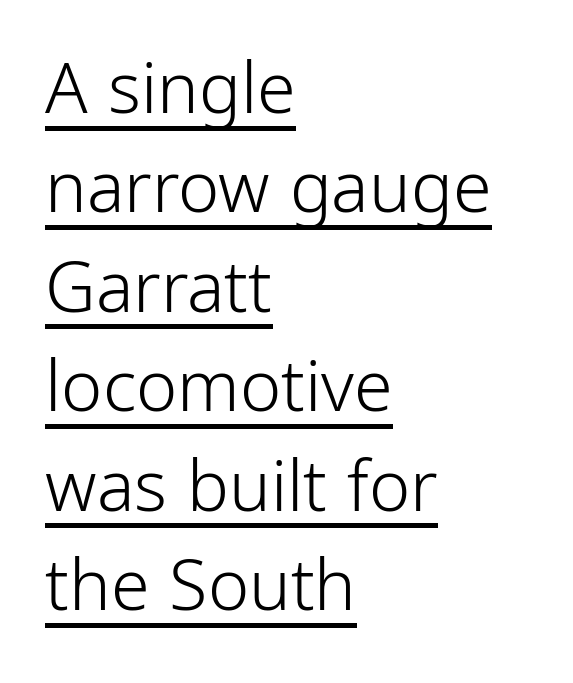
Q: Is the text bold? A: No.
Q: Is the text italic (slanted)? A: No, it is upright.
Q: Is the typeface a serif or a sans-serif typeface? A: Sans-serif.
Q: Is the text underlined? A: Yes.
Q: How is the paragraph aligned? A: Left-aligned.
Q: Is the spacing between letters normal or unusually wide? A: Normal.
Q: Is the spacing between lines tight, normal or loose? A: Normal.
Q: Width (condensed, normal, or wide)? A: Condensed.
Q: Stroke contrast? A: Low.
Q: x-height? A: Medium.
Q: Monospaced? A: No.
